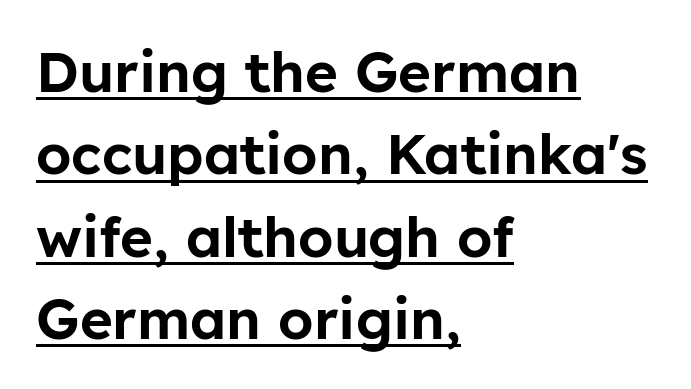
{"serif": "no", "italic": "no", "width": "normal", "stroke_contrast": "low", "x_height": "medium", "monospaced": "no", "underline": "yes", "align": "left", "line_spacing": "normal", "line_spacing_ratio": 1.47, "letter_spacing": "normal", "letter_spacing_em": 0.0, "glyph_px": 56}
